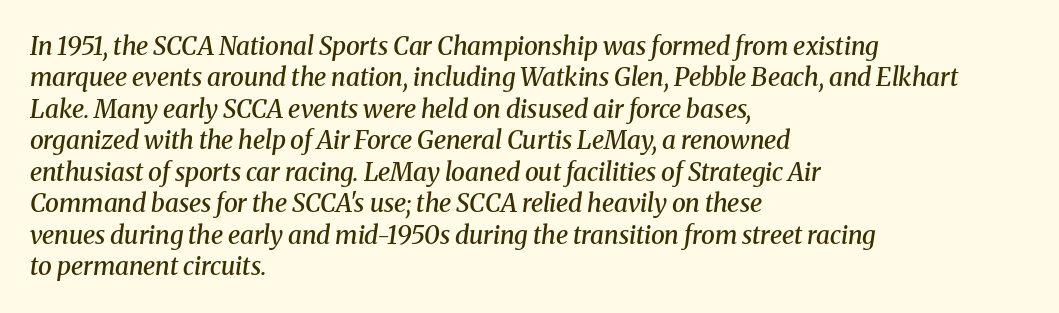
{"italic": "yes", "lean": "right", "slant_degrees": 8, "bold": "semi", "underline": "no", "align": "left", "line_spacing": "normal", "line_spacing_ratio": 1.26, "letter_spacing": "normal", "letter_spacing_em": 0.0, "glyph_px": 25}
